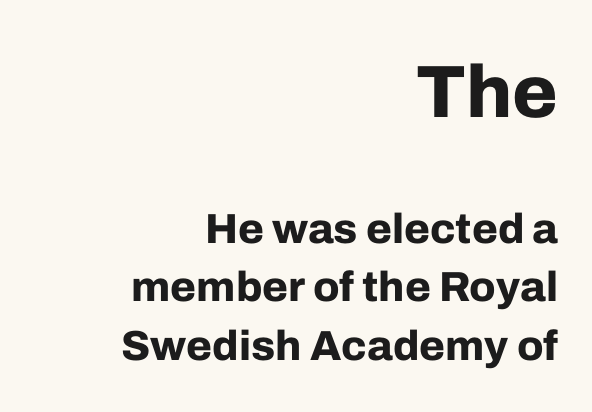
Spacing verdict: proportional, widths tailored to each character. Regarding serifs, this sample does without them. Horizontally, the lines are justified to the trailing edge only. The first block has been scaled up relative to the second. Horizontal bands of white between lines are of average thickness. The axis of the letterforms is exactly vertical.
